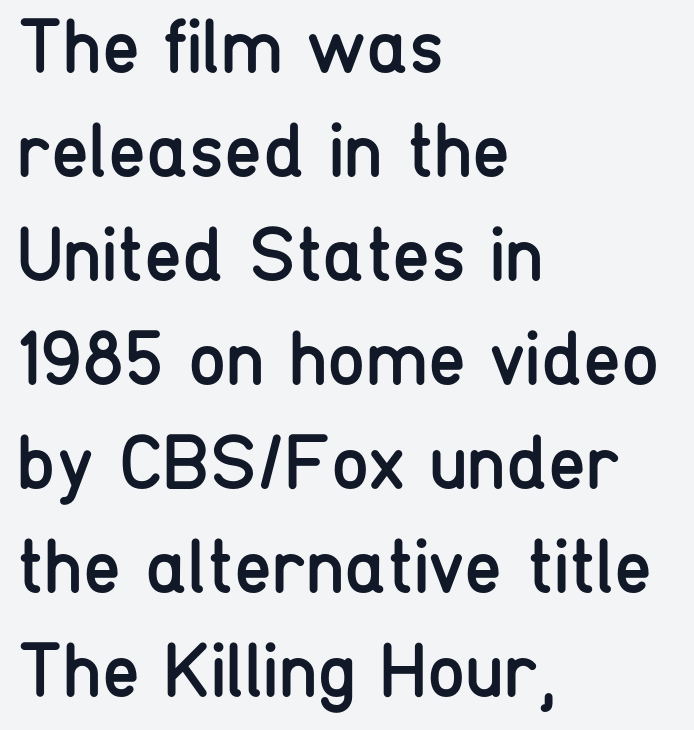
Q: Is the text bold? A: No.
Q: Is the text italic (slanted)? A: No, it is upright.
Q: Is the typeface a serif or a sans-serif typeface? A: Sans-serif.
Q: Is the text underlined? A: No.
Q: How is the paragraph aligned? A: Left-aligned.
Q: Is the spacing between letters normal or unusually wide? A: Normal.
Q: Is the spacing between lines tight, normal or loose? A: Normal.
Q: Width (condensed, normal, or wide)? A: Condensed.
Q: Stroke contrast? A: Low.
Q: x-height? A: Medium.
Q: Monospaced? A: No.
